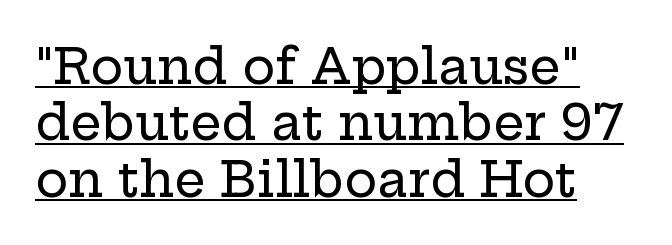
Characters follow at the spacing the type designer built in. Is there any slant? The stems are plumb. Regarding leading, the lines here are crowded together. The characters display serif detailing at their extremities. Underline: present.
